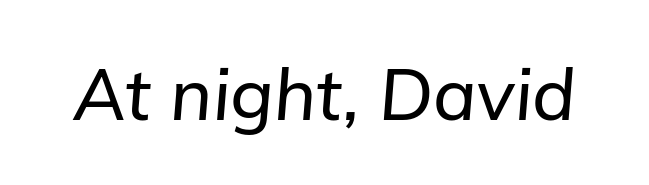
The image shows 72 px text type, italic (leaning right); set normal letter spacing, not underlined; low stroke contrast and a medium x-height.
